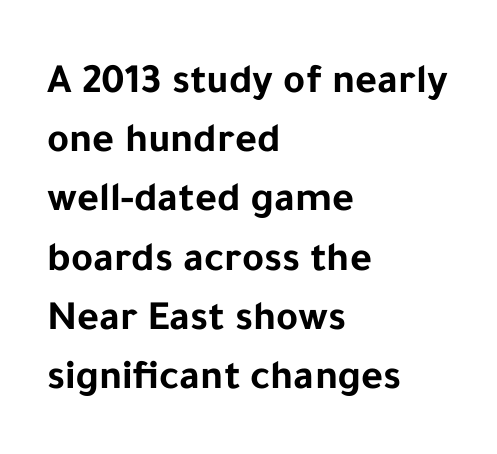
Q: Is the text bold? A: Yes.
Q: Is the text italic (slanted)? A: No, it is upright.
Q: Is the typeface a serif or a sans-serif typeface? A: Sans-serif.
Q: Is the text underlined? A: No.
Q: How is the paragraph aligned? A: Left-aligned.
Q: Is the spacing between letters normal or unusually wide? A: Normal.
Q: Is the spacing between lines tight, normal or loose? A: Normal.
Q: Width (condensed, normal, or wide)? A: Normal.
Q: Stroke contrast? A: Low.
Q: x-height? A: Medium.
Q: Monospaced? A: No.
